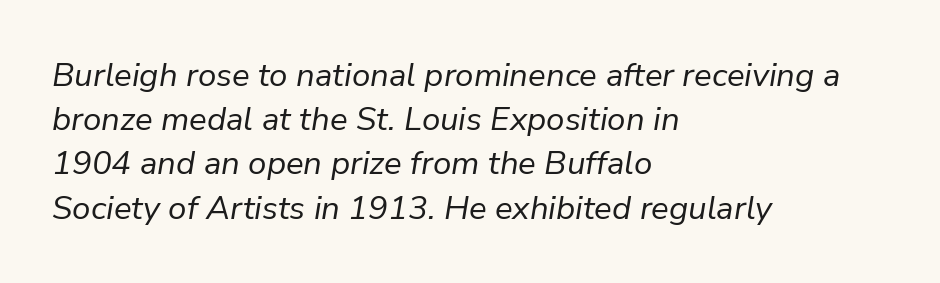
Compared with ordinary roman type, these characters are visibly tilted. Every row of glyphs begins at an identical x-position on the left. The string is rendered with underlining switched off. Proportional: the letters do not fall into vertical columns.
